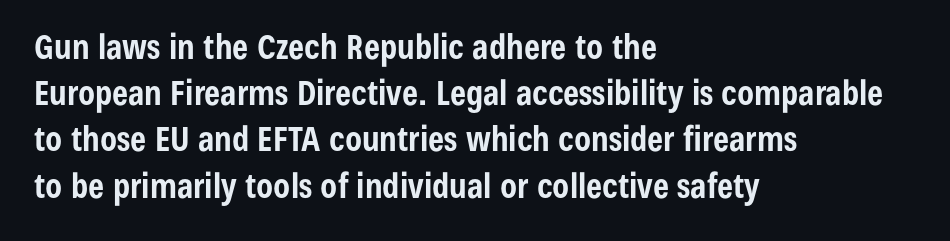
Q: Is the text bold? A: Yes.
Q: Is the text italic (slanted)? A: No, it is upright.
Q: Is the typeface a serif or a sans-serif typeface? A: Sans-serif.
Q: Is the text underlined? A: No.
Q: How is the paragraph aligned? A: Left-aligned.
Q: Is the spacing between letters normal or unusually wide? A: Normal.
Q: Is the spacing between lines tight, normal or loose? A: Normal.
Q: Width (condensed, normal, or wide)? A: Condensed.
Q: Stroke contrast? A: Low.
Q: x-height? A: Medium.
Q: Monospaced? A: No.
